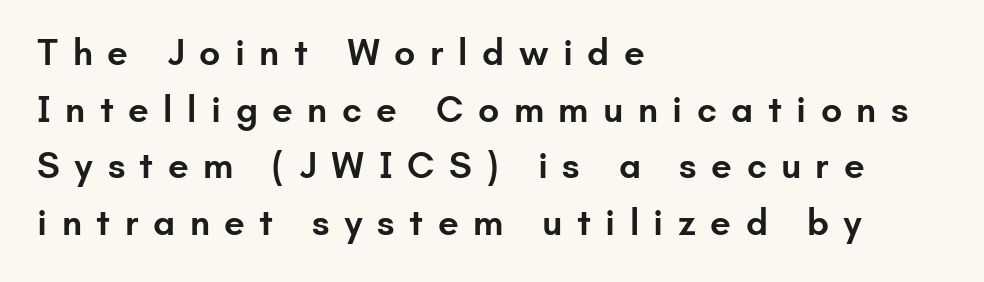
A typesetter would call this leading conventional body-copy spacing. Substantial extra tracking has been applied to these lines. Rule under the text: the space is simply empty. The glyphs in this specimen are sans serif. These lines are rendered in a variable-pitch font. Stems and bowls a touch heavier than normal — semibold.
